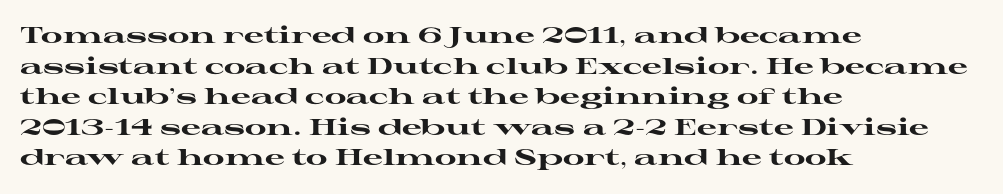
{"italic": "no", "bold": "yes", "underline": "no", "align": "left", "line_spacing": "normal", "line_spacing_ratio": 1.39, "letter_spacing": "normal", "letter_spacing_em": 0.0, "glyph_px": 22}
